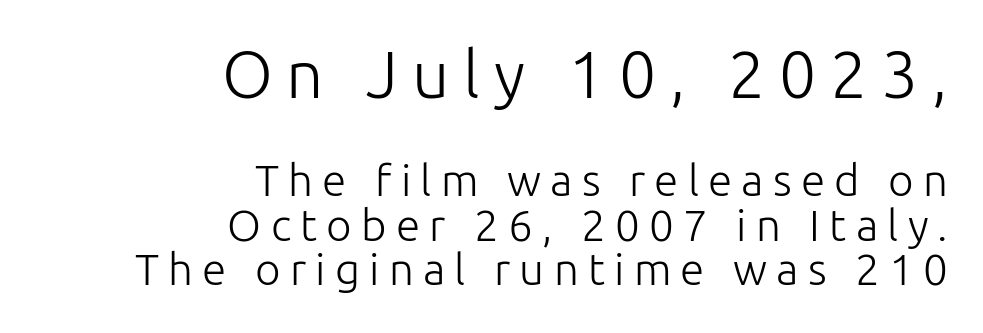
{"serif": "no", "italic": "no", "bold": "no", "weight": "light", "width": "normal", "stroke_contrast": "low", "x_height": "medium", "monospaced": "no", "underline": "no", "align": "right", "line_spacing": "tight", "line_spacing_ratio": 1.01, "letter_spacing": "wide", "letter_spacing_em": 0.21, "larger_block": "first", "size_ratio": 1.5, "glyph_px": 66}
